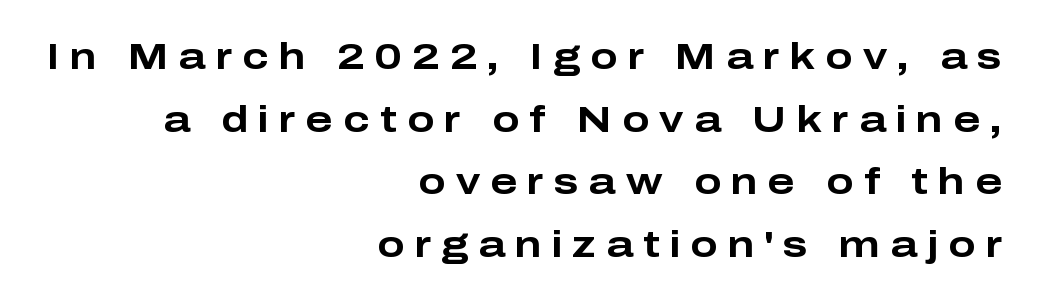
Q: Is the text bold? A: Yes.
Q: Is the text italic (slanted)? A: No, it is upright.
Q: Is the typeface a serif or a sans-serif typeface? A: Sans-serif.
Q: Is the text underlined? A: No.
Q: How is the paragraph aligned? A: Right-aligned.
Q: Is the spacing between letters normal or unusually wide? A: Unusually wide.
Q: Width (condensed, normal, or wide)? A: Wide.
Q: Stroke contrast? A: Low.
Q: x-height? A: Medium.
Q: Monospaced? A: No.
